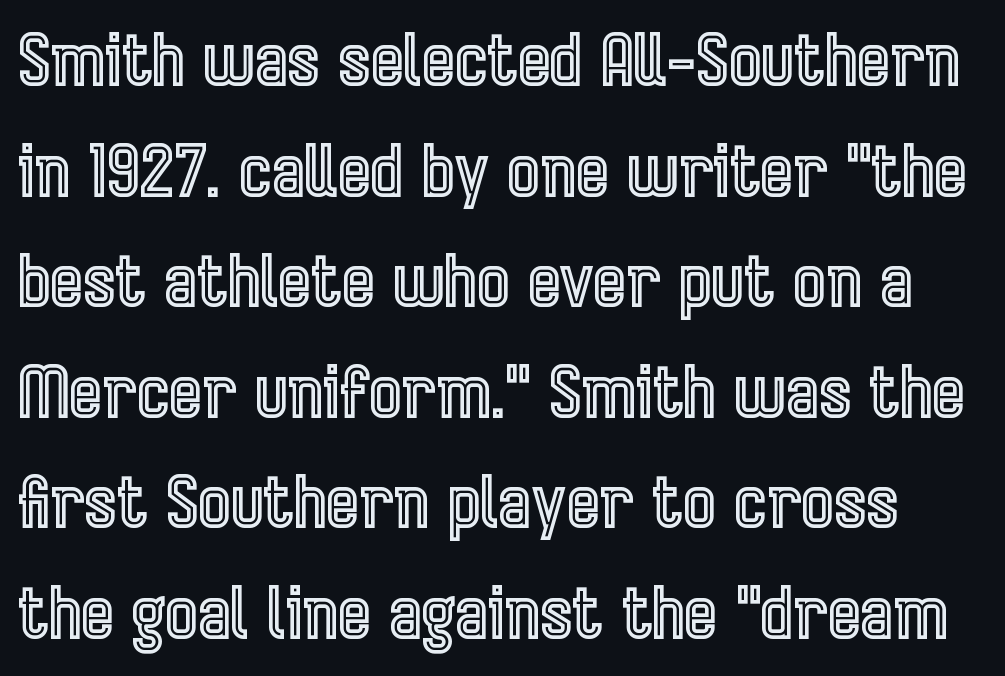
Q: Is the text italic (slanted)? A: No, it is upright.
Q: Is the text underlined? A: No.
Q: Is the spacing between letters normal or unusually wide? A: Normal.
Q: Is the spacing between lines tight, normal or loose? A: Normal.
Q: Width (condensed, normal, or wide)? A: Condensed.
Q: x-height? A: Medium.
Q: Monospaced? A: No.
